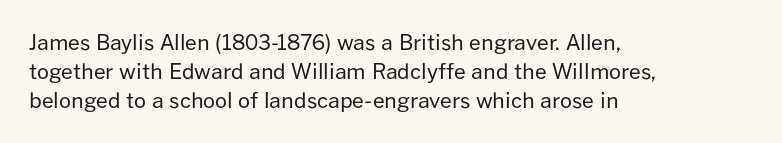
Q: Is the text bold? A: No.
Q: Is the text italic (slanted)? A: No, it is upright.
Q: Is the text underlined? A: No.
Q: How is the paragraph aligned? A: Left-aligned.
Q: Is the spacing between letters normal or unusually wide? A: Normal.
Q: Is the spacing between lines tight, normal or loose? A: Normal.
